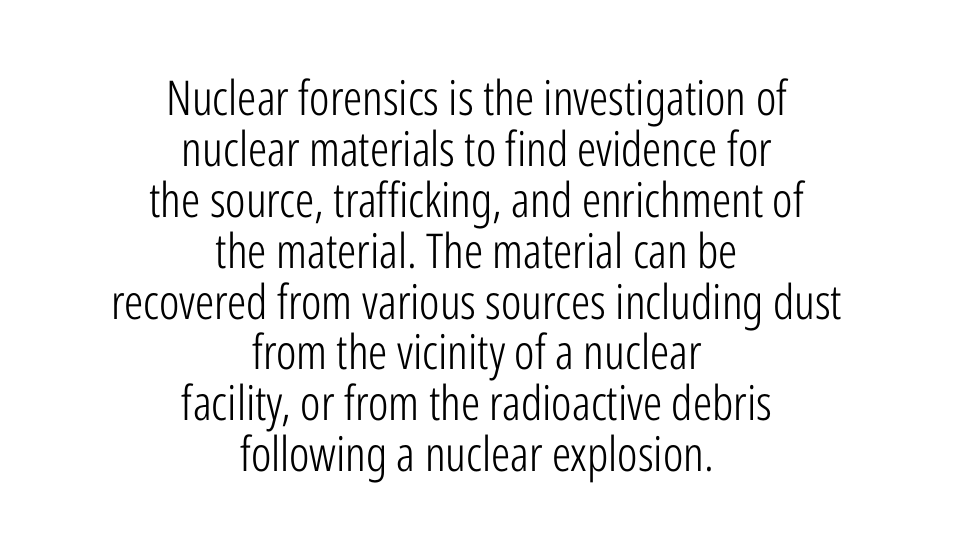
Q: Is the text bold? A: No.
Q: Is the text italic (slanted)? A: No, it is upright.
Q: Is the typeface a serif or a sans-serif typeface? A: Sans-serif.
Q: Is the text underlined? A: No.
Q: How is the paragraph aligned? A: Centered.
Q: Is the spacing between letters normal or unusually wide? A: Normal.
Q: Is the spacing between lines tight, normal or loose? A: Tight.
Q: Width (condensed, normal, or wide)? A: Condensed.
Q: Stroke contrast? A: Low.
Q: x-height? A: Medium.
Q: Monospaced? A: No.
